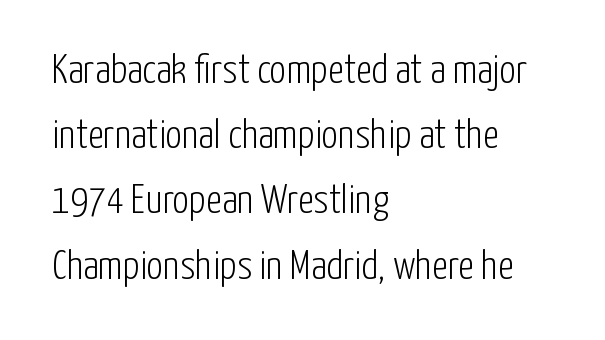
{"serif": "no", "italic": "no", "bold": "no", "weight": "light", "width": "condensed", "stroke_contrast": "low", "x_height": "medium", "monospaced": "no", "underline": "no", "align": "left", "line_spacing": "normal", "line_spacing_ratio": 1.59, "letter_spacing": "normal", "letter_spacing_em": 0.0, "glyph_px": 41}
